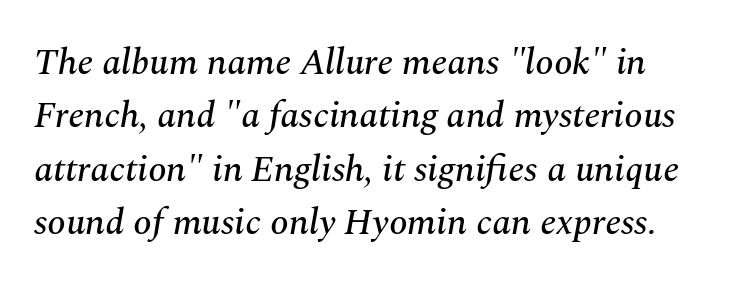
The image shows 37 px serif type, italic (leaning right); set left-aligned, normal line spacing (1.44x), normal letter spacing, not underlined; medium stroke contrast and a medium x-height.
